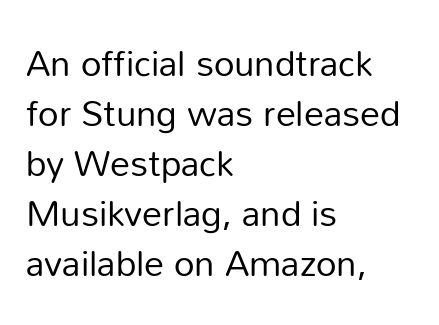
If you drew a line through each stem, it would be perfectly vertical. The passage shown is typeset with a sans-serif family. Leading: standard. Weight: not bold — regular or lighter. The passage is arranged the way most books set body copy — flush left. Bare-footed words on every line.
